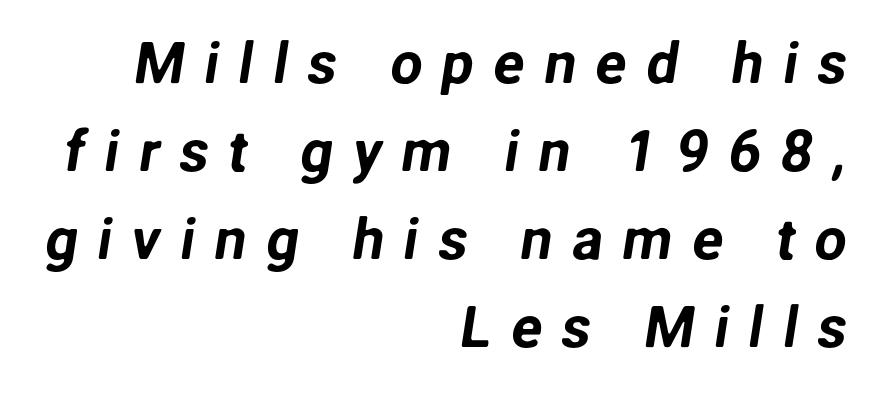
The setting favours the right margin, as signatures and pull-quotes sometimes do. Here the designer chose a conventional face with non-uniform glyph widths. The letters are spread apart with noticeably loose tracking. Letterform terminals end flat and unadorned throughout the passage. The glyphs are unaccompanied by any horizontal stroke below them.
